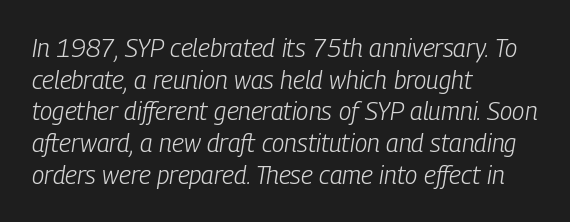
The image shows 25 px text type, italic (leaning right); set left-aligned, normal line spacing (1.27x), normal letter spacing, not underlined.
